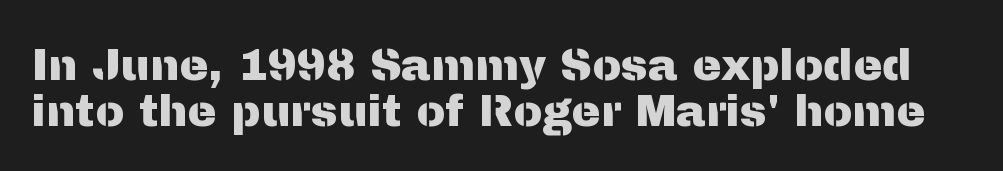
Q: Is the text italic (slanted)? A: No, it is upright.
Q: Is the typeface a serif or a sans-serif typeface? A: Sans-serif.
Q: Is the text underlined? A: No.
Q: Is the spacing between letters normal or unusually wide? A: Normal.
Q: Is the spacing between lines tight, normal or loose? A: Tight.
Q: Width (condensed, normal, or wide)? A: Normal.
Q: Stroke contrast? A: Medium.
Q: x-height? A: Medium.
Q: Monospaced? A: No.
